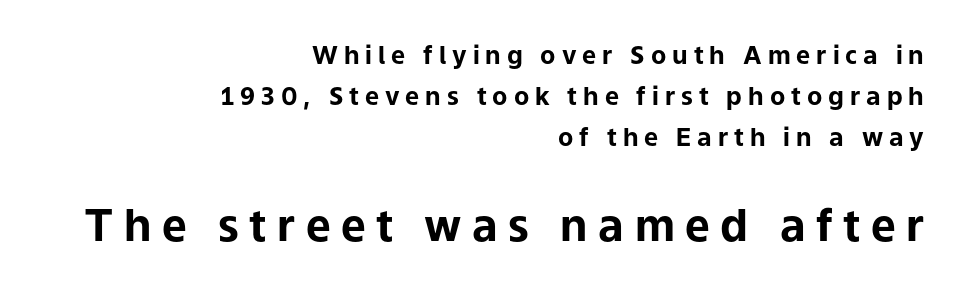
Nope, not italic — everything's standing straight. Think of a printed novel: that variable character pitch is what you see here. A clean baseline with only descenders dipping below it. If you squint, the bottom block still reads clearly — it's the larger of the two. The line texture is sparse and dotted thanks to wide tracking.
